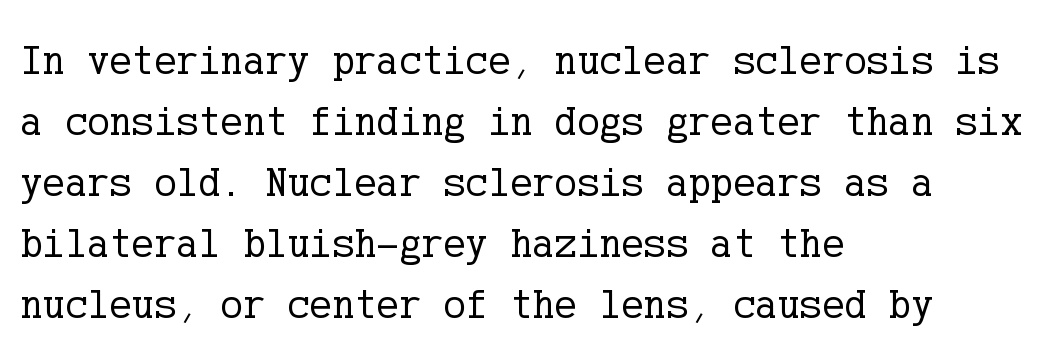
{"serif": "yes", "italic": "no", "bold": "no", "weight": "regular", "width": "normal", "stroke_contrast": "low", "x_height": "medium", "underline": "no", "align": "left", "line_spacing": "normal", "line_spacing_ratio": 1.45, "letter_spacing": "normal", "letter_spacing_em": 0.0, "glyph_px": 42}
